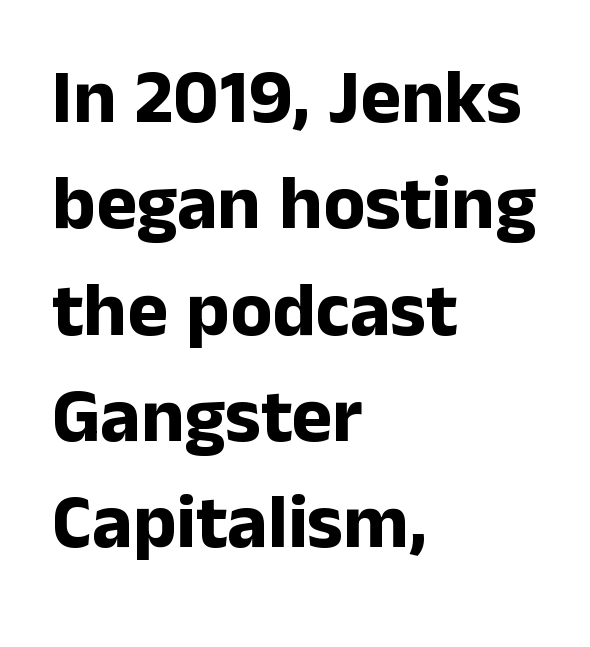
{"serif": "no", "italic": "no", "bold": "yes", "weight": "bold", "width": "normal", "stroke_contrast": "low", "x_height": "medium", "monospaced": "no", "underline": "no", "align": "left", "line_spacing": "normal", "line_spacing_ratio": 1.38, "letter_spacing": "normal", "letter_spacing_em": 0.0, "glyph_px": 77}
